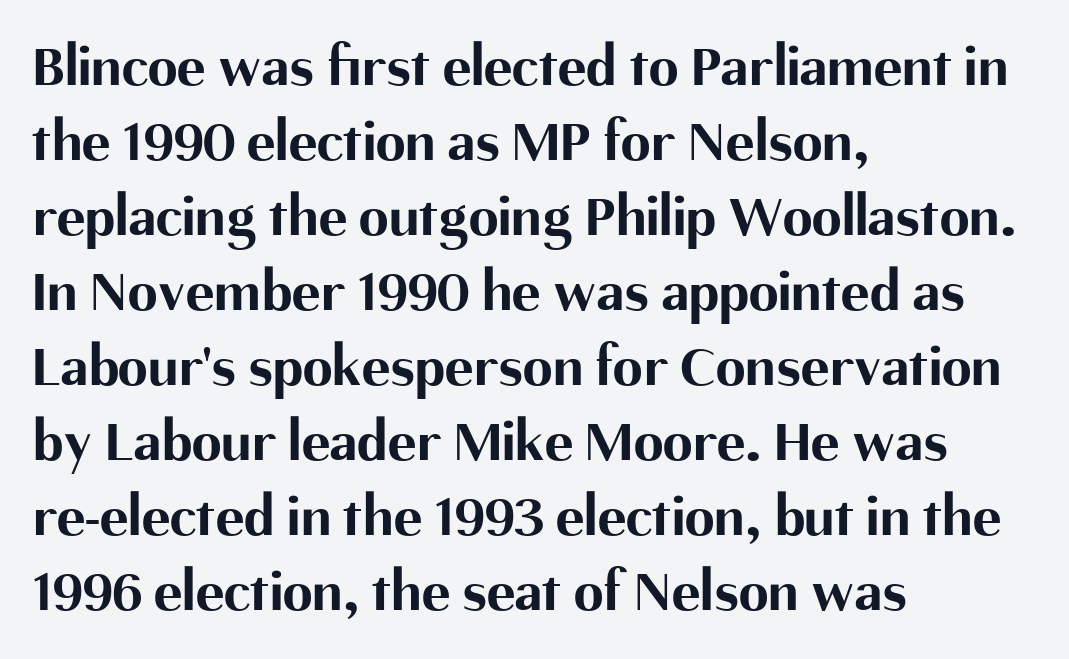
{"serif": "no", "italic": "no", "bold": "yes", "weight": "bold", "width": "normal", "stroke_contrast": "medium", "x_height": "medium", "monospaced": "no", "underline": "no", "align": "left", "line_spacing": "normal", "line_spacing_ratio": 1.25, "letter_spacing": "normal", "letter_spacing_em": 0.0, "glyph_px": 60}
